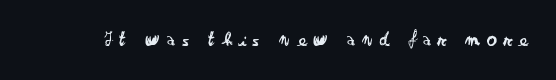
Is the type heavy? It reads as light-to-regular instead. The baseline area is clear. This rendering widens character spacing well past its baseline value. Tall strokes in this sample are plumb rather than angled.
